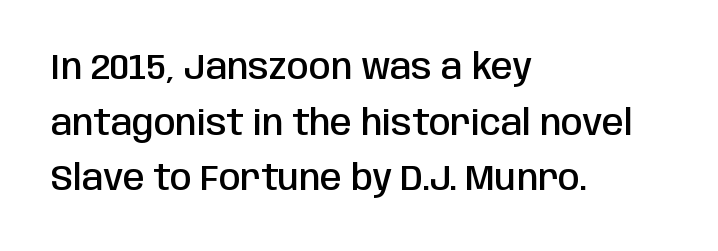
Q: Is the text bold? A: Semi-bold.
Q: Is the text italic (slanted)? A: No, it is upright.
Q: Is the typeface a serif or a sans-serif typeface? A: Sans-serif.
Q: Is the text underlined? A: No.
Q: How is the paragraph aligned? A: Left-aligned.
Q: Is the spacing between letters normal or unusually wide? A: Normal.
Q: Is the spacing between lines tight, normal or loose? A: Normal.
Q: Width (condensed, normal, or wide)? A: Condensed.
Q: Stroke contrast? A: Low.
Q: x-height? A: Large.
Q: Monospaced? A: No.
